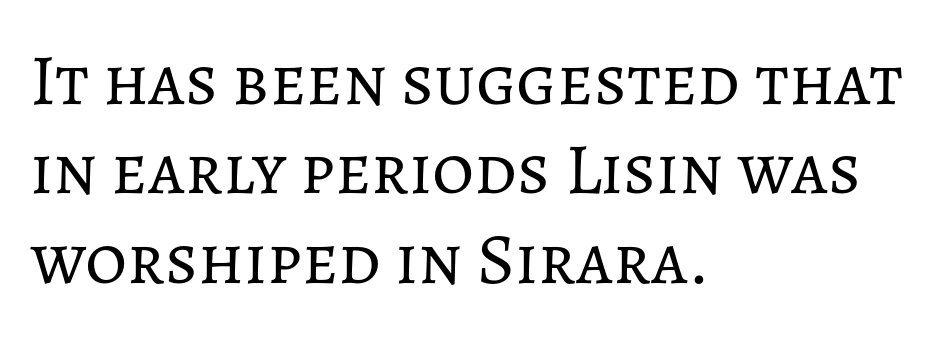
{"italic": "no", "bold": "no", "weight": "regular", "width": "normal", "stroke_contrast": "low", "x_height": "medium", "monospaced": "no", "underline": "no", "align": "left", "line_spacing_ratio": 1.24, "letter_spacing": "normal", "letter_spacing_em": 0.0, "glyph_px": 72}
